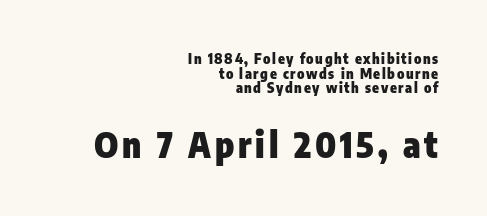
Q: Is the text bold? A: Yes.
Q: Is the text italic (slanted)? A: No, it is upright.
Q: Is the typeface a serif or a sans-serif typeface? A: Sans-serif.
Q: Is the text underlined? A: No.
Q: How is the paragraph aligned? A: Right-aligned.
Q: Is the spacing between lines tight, normal or loose? A: Tight.
Q: Which block of text is set in a larger size, the first (top) or the second (bottom)? A: The second (bottom) one.
Q: Width (condensed, normal, or wide)? A: Condensed.
Q: Stroke contrast? A: Low.
Q: x-height? A: Medium.
Q: Monospaced? A: No.
